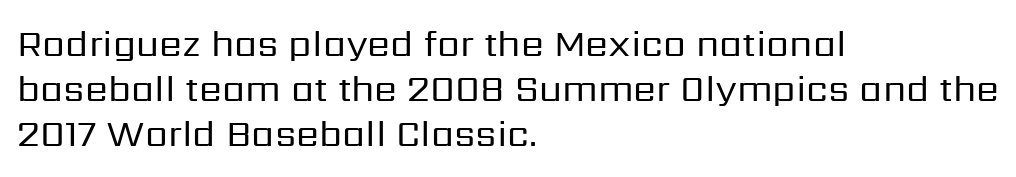
The passage shown is typed in a proportional face where columns would drift. Stems and bowls with no extra thickness — not bold. The letters stand upright; this is a roman face. Nope, no serifs anywhere on these letters. The setting favours the left margin, as ordinary paragraphs usually do. Just letters on the line, the space beneath them empty.
